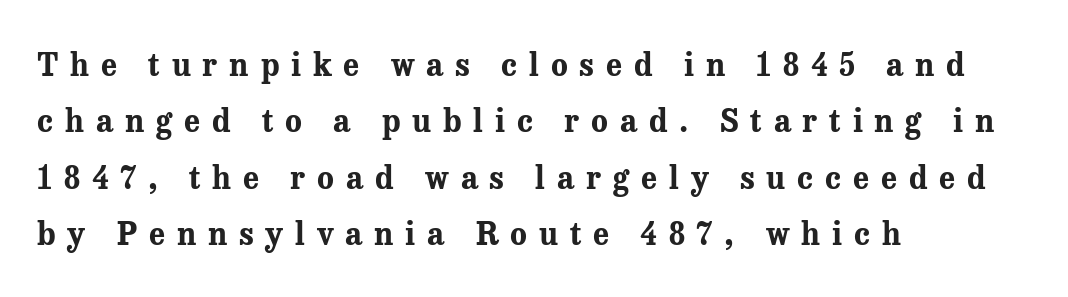
Q: Is the text bold? A: Yes.
Q: Is the text italic (slanted)? A: No, it is upright.
Q: Is the typeface a serif or a sans-serif typeface? A: Serif.
Q: Is the text underlined? A: No.
Q: How is the paragraph aligned? A: Left-aligned.
Q: Is the spacing between letters normal or unusually wide? A: Unusually wide.
Q: Width (condensed, normal, or wide)? A: Normal.
Q: Stroke contrast? A: Medium.
Q: x-height? A: Medium.
Q: Monospaced? A: No.
